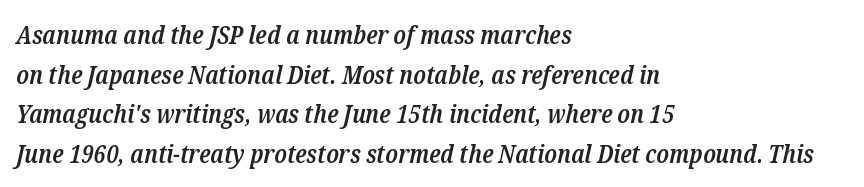
The image shows 26 px text type, italic (leaning right); set left-aligned, normal line spacing (1.52x), normal letter spacing, not underlined.
